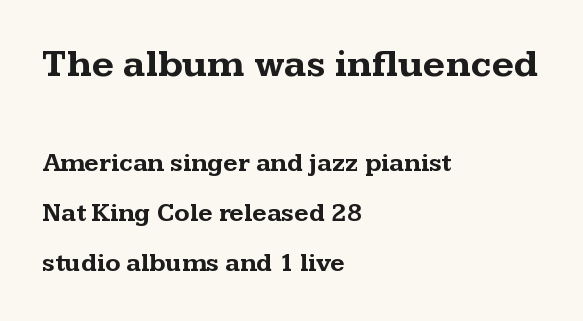
{"serif": "yes", "italic": "no", "bold": "yes", "weight": "bold", "width": "wide", "stroke_contrast": "medium", "x_height": "medium", "monospaced": "no", "underline": "no", "align": "left", "line_spacing": "loose", "line_spacing_ratio": 1.99, "letter_spacing": "normal", "letter_spacing_em": 0.0, "larger_block": "first", "size_ratio": 1.52, "glyph_px": 38}
